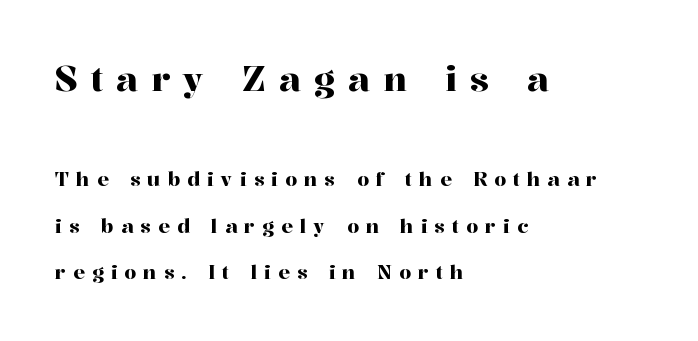
The image shows 34 px serif type, upright; set left-aligned, loose line spacing (2.46x), unusually wide letter spacing (+0.38 em), not underlined; the first (top) block is 1.79x larger; high stroke contrast and a medium x-height.
